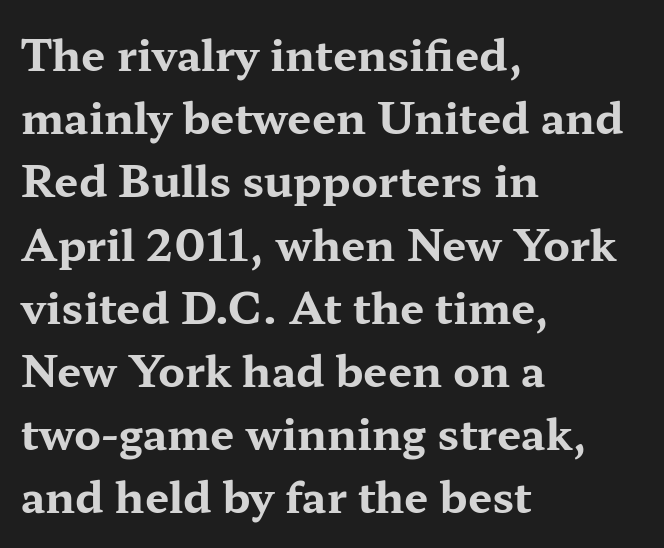
These lines are rendered in a variable-pitch font. Is there any slant? The stems are plumb. How are the letters spaced? Ordinarily, with no added tracking. Heft: maximum for text — a bold. Vertical spacing — default.
